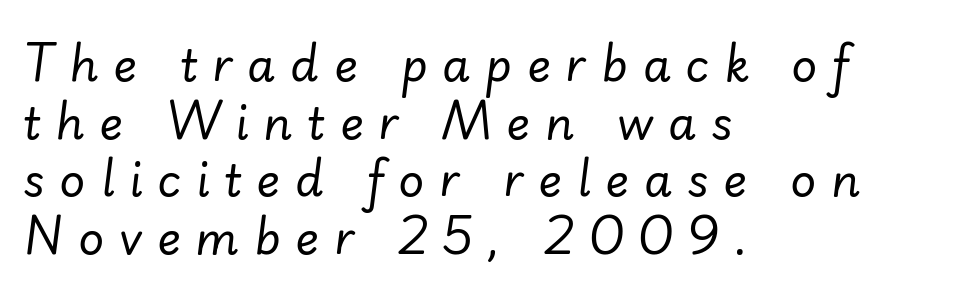
Q: Is the text bold? A: No.
Q: Is the text italic (slanted)? A: Yes, it leans right by about 7 degrees.
Q: Is the text underlined? A: No.
Q: How is the paragraph aligned? A: Left-aligned.
Q: Is the spacing between letters normal or unusually wide? A: Unusually wide.
Q: Is the spacing between lines tight, normal or loose? A: Normal.
Q: Width (condensed, normal, or wide)? A: Normal.
Q: Stroke contrast? A: Low.
Q: x-height? A: Small.
Q: Monospaced? A: No.
